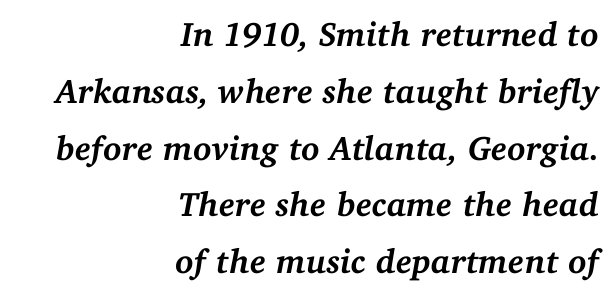
The image shows 34 px semibold serif type, italic (leaning right); set right-aligned, normal line spacing (1.67x), normal letter spacing, not underlined; medium stroke contrast and a medium x-height.
